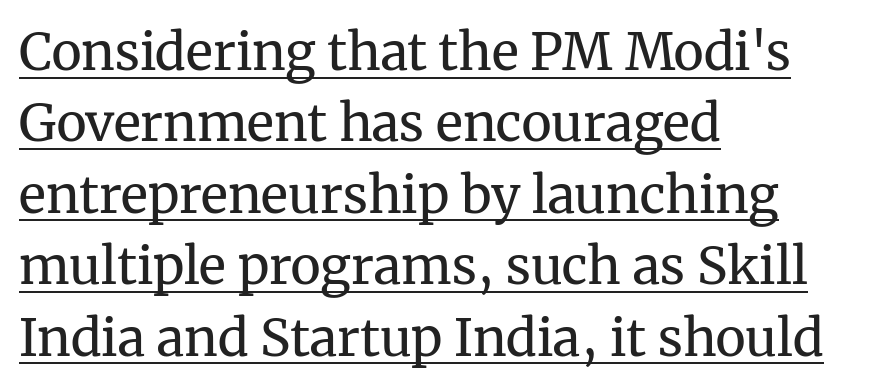
The image shows 51 px regular-weight serif type, upright; set left-aligned, normal line spacing (1.4x), normal letter spacing, underlined; medium stroke contrast and a medium x-height.
